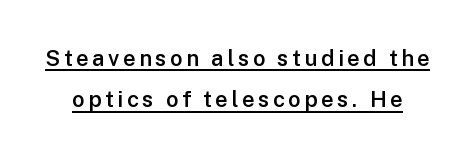
Posture: vertical. Glance below the letters and you will spot a drawn line. The strokes are fattened partway — semibold, not bold.
